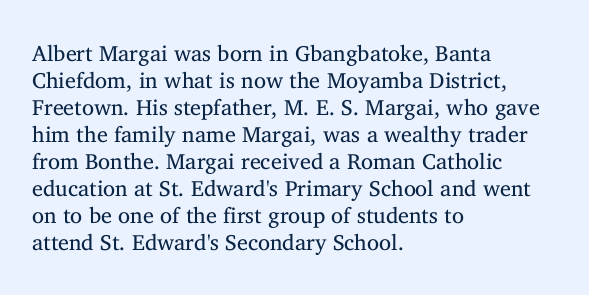
Beneath every word, the page is bare. The lettering holds an erect, upright posture throughout. Caption: face not bold, strokes unweighted. The gaps between neighbouring characters are ordinary and unremarkable.
